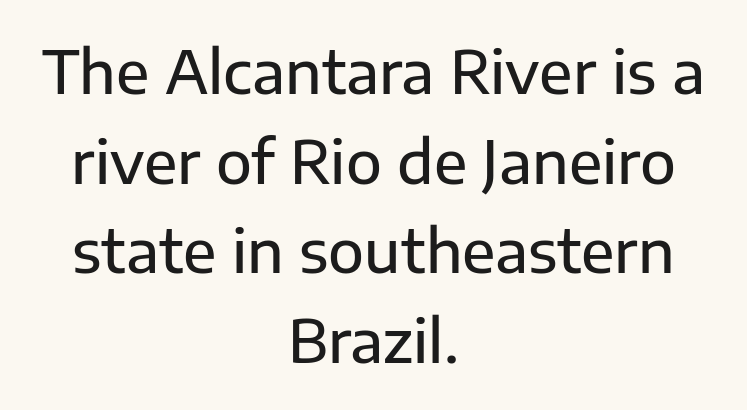
The image shows 59 px sans-serif type, upright; set centered, normal line spacing (1.52x), normal letter spacing, not underlined; low stroke contrast and a medium x-height.
